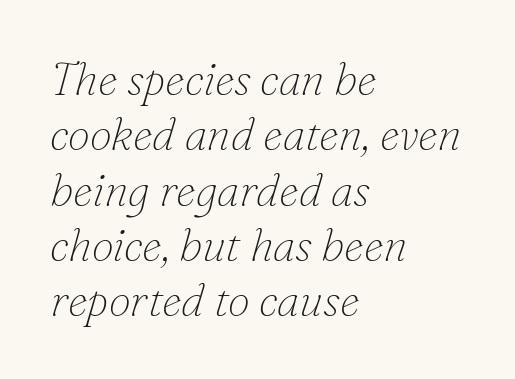
Letters rest on an invisible, unmarked baseline. Would a proofreader flag this as italicized? Yes. These lines keep a tight, regular rhythm from letter to letter. These lines are rendered in a variable-pitch font. This reads as an unemphasized weight, regular at the heaviest. Small tapered or slab feet sit at the stroke ends, so this counts as serif.
